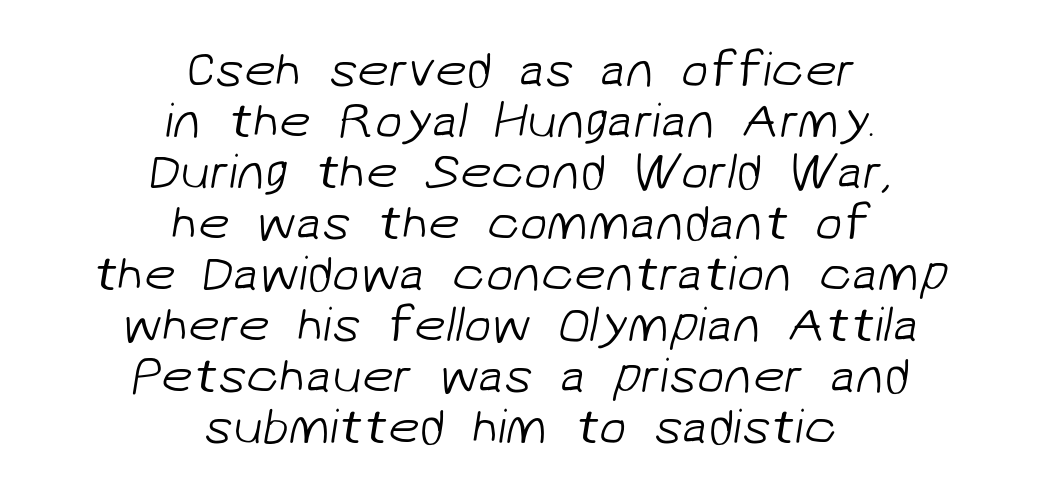
Character widths vary here, with narrow letters taking less room than wide ones. These lines keep a tight, regular rhythm from letter to letter. Line starts and ends both wander, symmetrically. In terms of letterform style, serifs are entirely absent.
